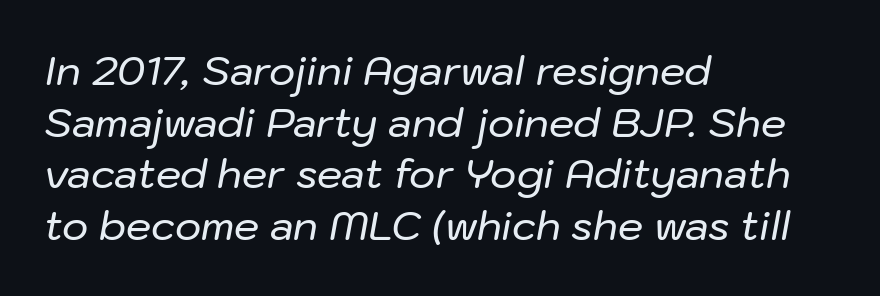
Inter-character spacing is left at the font's built-in metrics. The words here are not underlined. Alignment: flush left. This is oblique type, the kind used for emphasis or titles.
